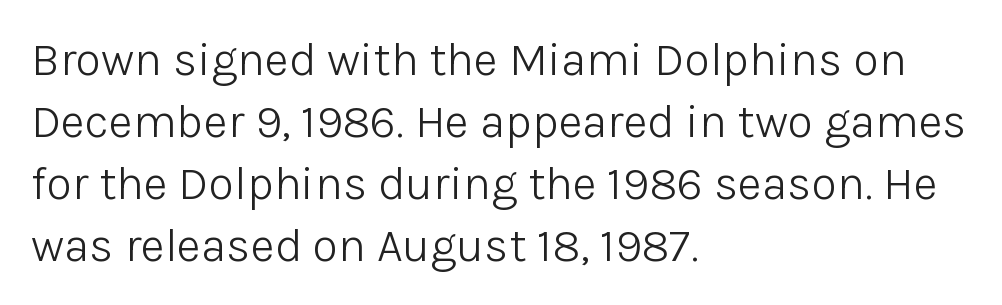
The image shows 47 px light sans-serif type, upright; set left-aligned, normal line spacing (1.32x), normal letter spacing, not underlined; low stroke contrast and a medium x-height.
